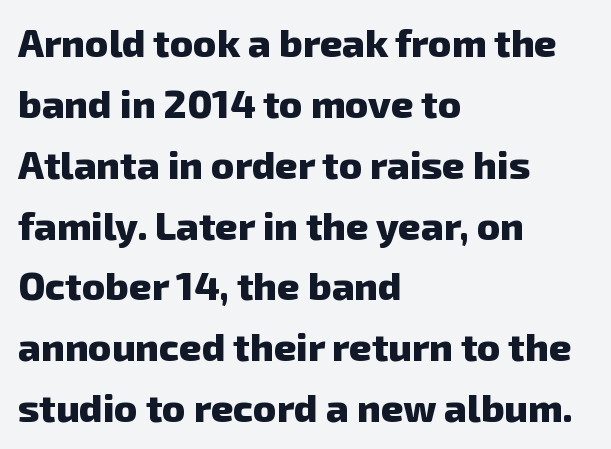
Q: Is the text bold? A: Yes.
Q: Is the typeface a serif or a sans-serif typeface? A: Sans-serif.
Q: Is the text underlined? A: No.
Q: How is the paragraph aligned? A: Left-aligned.
Q: Is the spacing between letters normal or unusually wide? A: Normal.
Q: Is the spacing between lines tight, normal or loose? A: Normal.
Q: Width (condensed, normal, or wide)? A: Normal.
Q: Stroke contrast? A: Low.
Q: x-height? A: Medium.
Q: Monospaced? A: No.
